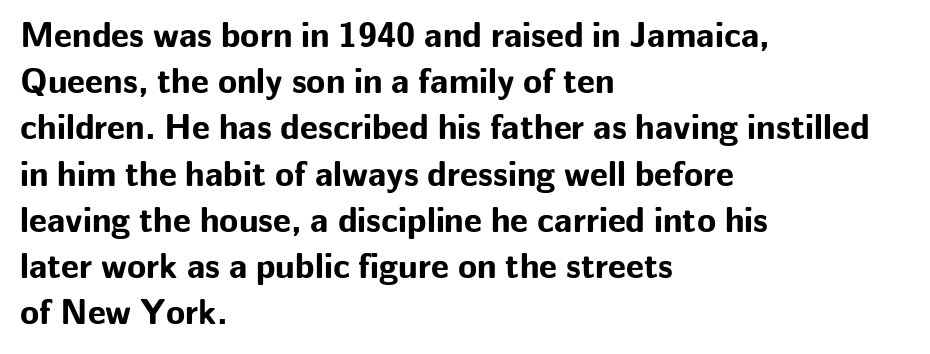
The image shows 35 px bold sans-serif type, upright; set left-aligned, normal line spacing (1.32x), normal letter spacing, not underlined; low stroke contrast and a medium x-height.
